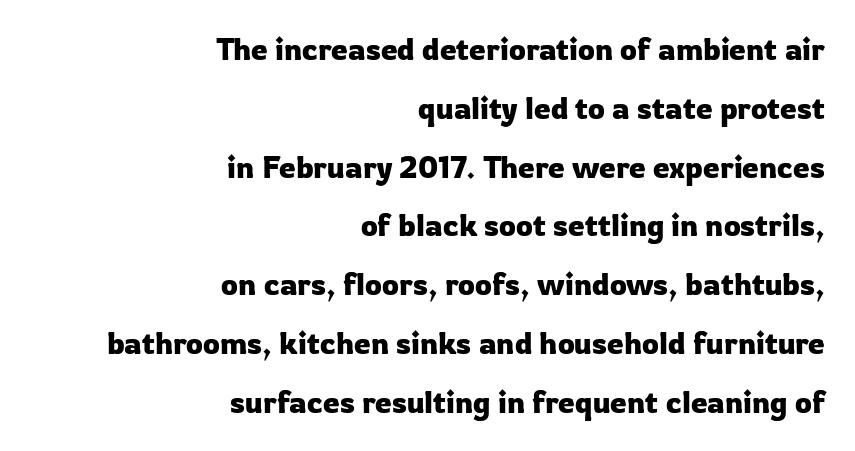
The image shows 30 px sans-serif type, upright; set right-aligned, loose line spacing (1.96x), normal letter spacing, not underlined; low stroke contrast and a medium x-height.
